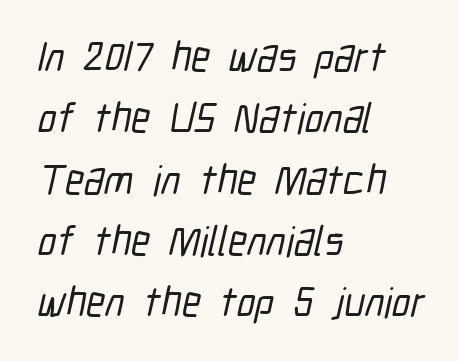
{"serif": "no", "width": "condensed", "stroke_contrast": "low", "x_height": "medium", "monospaced": "no", "underline": "no", "align": "left", "line_spacing": "normal", "line_spacing_ratio": 1.46, "letter_spacing": "normal", "letter_spacing_em": 0.0, "glyph_px": 42}
